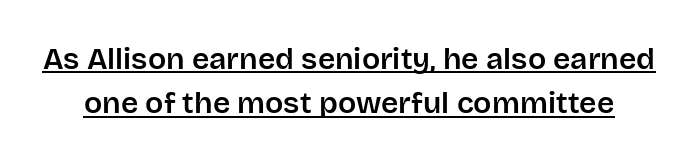
Q: Is the text italic (slanted)? A: No, it is upright.
Q: Is the typeface a serif or a sans-serif typeface? A: Sans-serif.
Q: Is the text underlined? A: Yes.
Q: Is the spacing between letters normal or unusually wide? A: Normal.
Q: Is the spacing between lines tight, normal or loose? A: Normal.
Q: Width (condensed, normal, or wide)? A: Normal.
Q: Stroke contrast? A: Low.
Q: x-height? A: Large.
Q: Monospaced? A: No.
